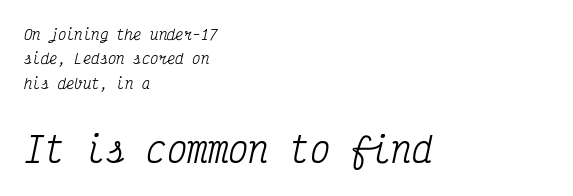
{"serif": "yes", "italic": "yes", "lean": "right", "slant_degrees": 12, "width": "condensed", "stroke_contrast": "medium", "x_height": "medium", "monospaced": "yes", "underline": "no", "align": "left", "line_spacing_ratio": 1.75, "letter_spacing": "normal", "letter_spacing_em": 0.0, "larger_block": "second", "size_ratio": 2.43, "glyph_px": 34}
